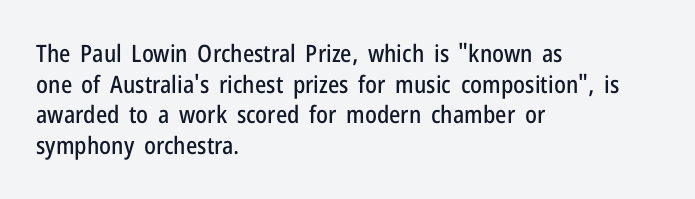
The image shows 24 px text type, upright; set left-aligned, normal line spacing (1.28x), normal letter spacing, not underlined.
